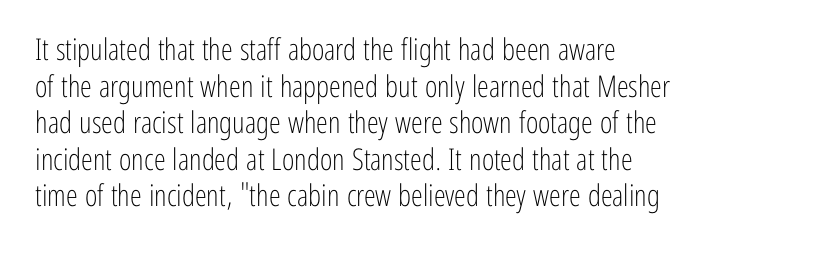
{"serif": "no", "italic": "no", "bold": "no", "weight": "light", "width": "condensed", "stroke_contrast": "low", "x_height": "medium", "monospaced": "no", "underline": "no", "align": "left", "line_spacing_ratio": 1.22, "letter_spacing": "normal", "letter_spacing_em": 0.0, "glyph_px": 30}
